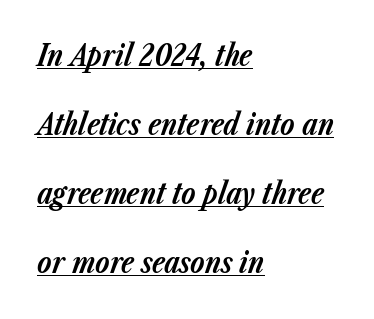
The paragraph shown leans on its left margin. The rendering uses a large line-height, opening up the rows. Is this a fixed-width face? No — the glyphs have proportional, varying widths. Caption: lettering with a line underneath. This is heavy type, rendered in bold.
